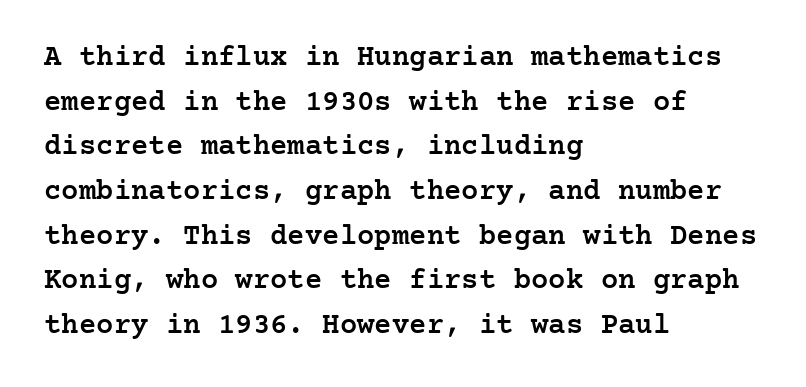
To sum up the face: it has serifs. This is roman type, the default non-slanted kind. Compared with a centered layout, this one pins lines to the left instead. Notice how descenders clear the ascenders below comfortably — that's standard leading. What weight is shown? A semibold, between regular and bold.
